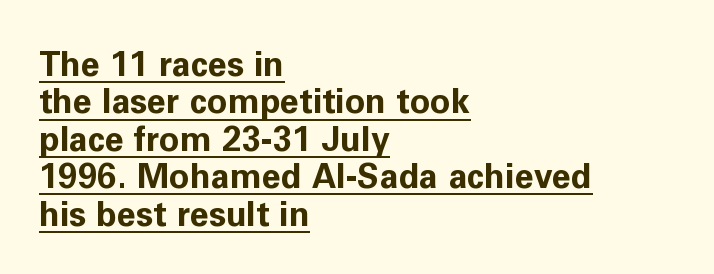
Decoration check: the copy is underlined. You could barely slide anything between these rows. The letters stand upright; this is a roman face. A classic flush-left, rag-right setting is used for this passage. You could not count columns in this text — the font is proportionally spaced.
